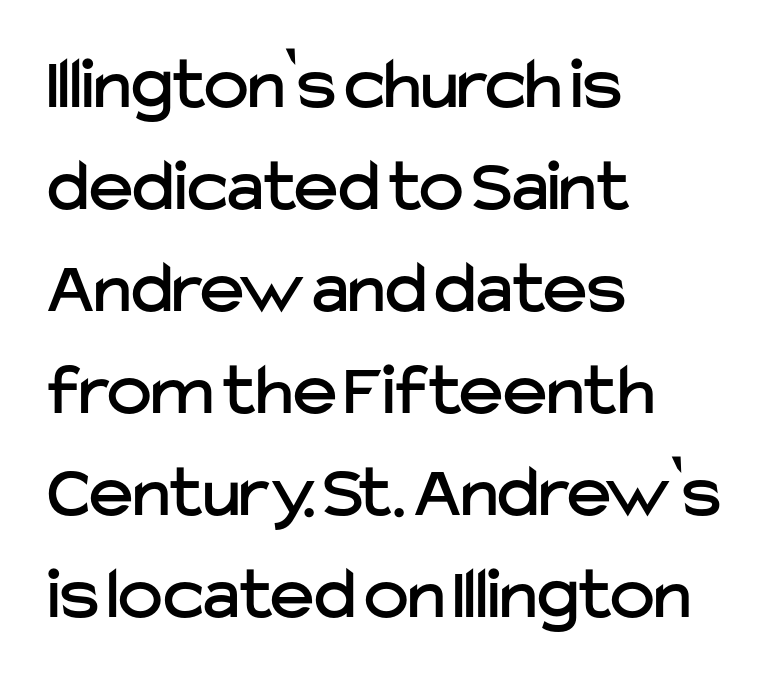
Every row of glyphs begins at an identical x-position on the left. Here the designer chose a conventional face with non-uniform glyph widths. No word sits above an underline. The horizontal fit of the characters is conventional and even. Type style note: lacks serifs. These lines were composed using upright roman letters.
